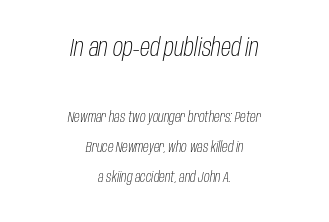
Q: Is the text bold? A: No.
Q: Is the text italic (slanted)? A: Yes, it leans right by about 10 degrees.
Q: Is the text underlined? A: No.
Q: How is the paragraph aligned? A: Centered.
Q: Is the spacing between letters normal or unusually wide? A: Normal.
Q: Is the spacing between lines tight, normal or loose? A: Loose.
Q: Which block of text is set in a larger size, the first (top) or the second (bottom)? A: The first (top) one.
